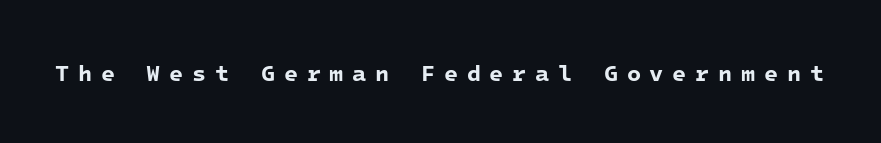
Heavy-handed strokes throughout: this text is bold. The string is rendered with underlining switched off. Honestly, the letter spacing is so wide it's the main thing you notice.
